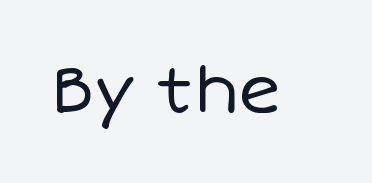
Q: Is the text bold? A: No.
Q: Is the text italic (slanted)? A: No, it is upright.
Q: Is the text underlined? A: No.
Q: Is the spacing between letters normal or unusually wide? A: Normal.
Q: Width (condensed, normal, or wide)? A: Normal.
Q: Stroke contrast? A: Low.
Q: x-height? A: Large.
Q: Monospaced? A: No.
